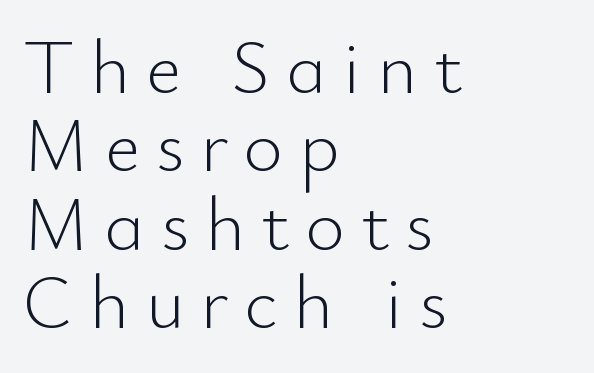
{"serif": "no", "italic": "no", "bold": "no", "weight": "light", "width": "normal", "stroke_contrast": "low", "x_height": "small", "monospaced": "no", "underline": "no", "align": "left", "line_spacing": "tight", "line_spacing_ratio": 1.03, "letter_spacing": "wide", "letter_spacing_em": 0.21, "glyph_px": 76}
